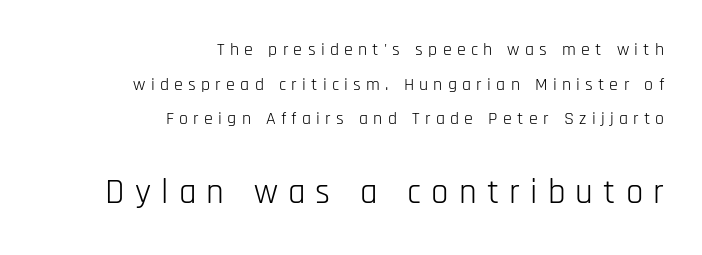
The image shows 35 px light, condensed sans-serif type, upright; set right-aligned, loose line spacing (1.93x), unusually wide letter spacing (+0.29 em), not underlined; the second (bottom) block is 1.94x larger; low stroke contrast and a large x-height.
